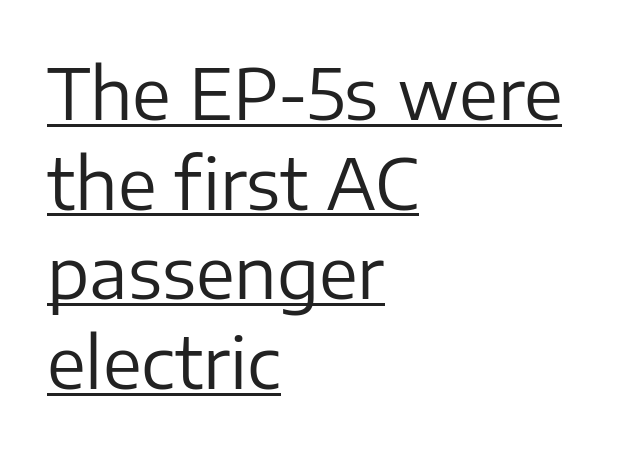
{"serif": "no", "italic": "no", "bold": "no", "weight": "regular", "width": "normal", "stroke_contrast": "low", "x_height": "medium", "monospaced": "no", "underline": "yes", "align": "left", "line_spacing": "normal", "line_spacing_ratio": 1.28, "letter_spacing": "normal", "letter_spacing_em": 0.0, "glyph_px": 70}
